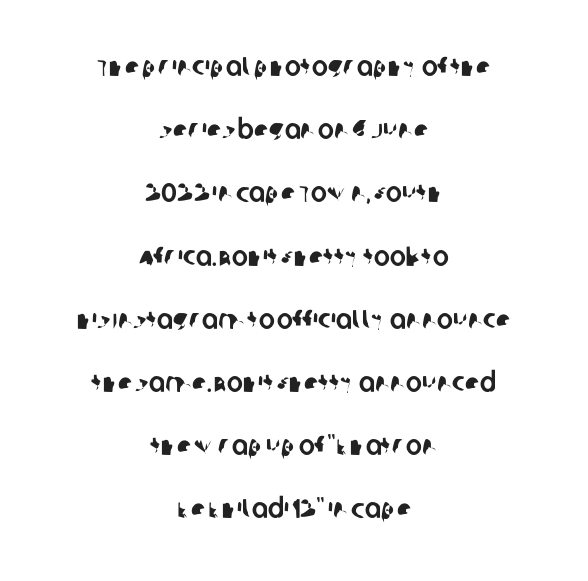
Q: Is the text underlined? A: No.
Q: How is the paragraph aligned? A: Centered.
Q: Is the spacing between letters normal or unusually wide? A: Normal.
Q: Is the spacing between lines tight, normal or loose? A: Loose.
